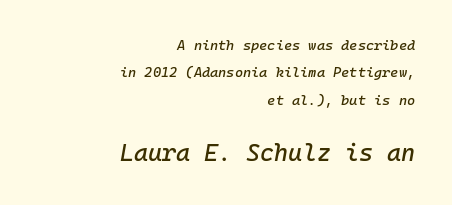
The image shows 24 px text type, italic (leaning right); set right-aligned, loose line spacing (1.95x), normal letter spacing, not underlined; the second (bottom) block is 1.71x larger.
